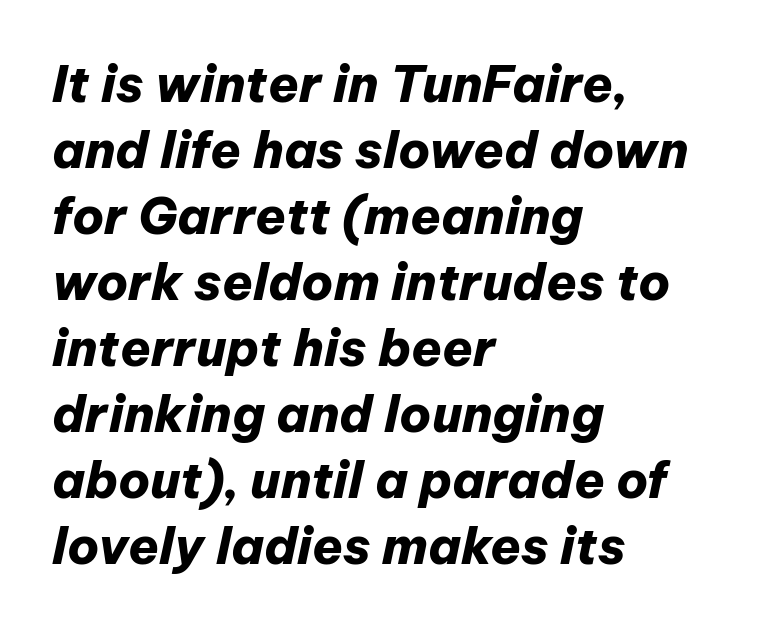
Slant detected: the letters are inclined. Letter spacing: default. Proportional: the letters do not fall into vertical columns. Compared with an ordinary text face, these strokes are far heavier — a full bold.
